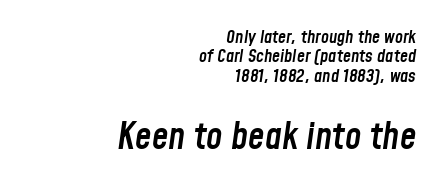
{"italic": "yes", "lean": "right", "slant_degrees": 8, "bold": "semi", "weight": "semibold", "width": "condensed", "stroke_contrast": "low", "x_height": "medium", "monospaced": "no", "underline": "no", "align": "right", "line_spacing": "tight", "line_spacing_ratio": 1.07, "letter_spacing": "normal", "letter_spacing_em": 0.0, "larger_block": "second", "size_ratio": 2.06, "glyph_px": 37}
